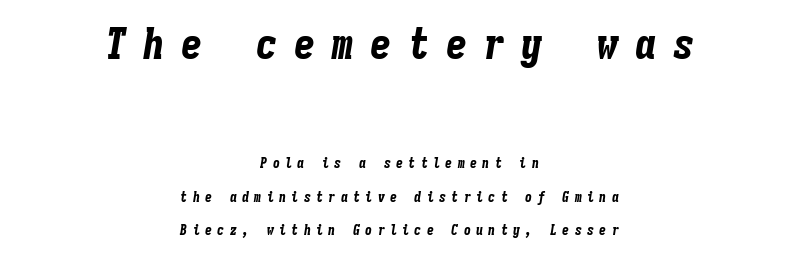
The image shows 43 px bold, condensed type, italic (leaning right), monospaced; set centered, loose line spacing (2.39x), unusually wide letter spacing (+0.38 em), not underlined; the first (top) block is 3.07x larger; low stroke contrast and a medium x-height.
